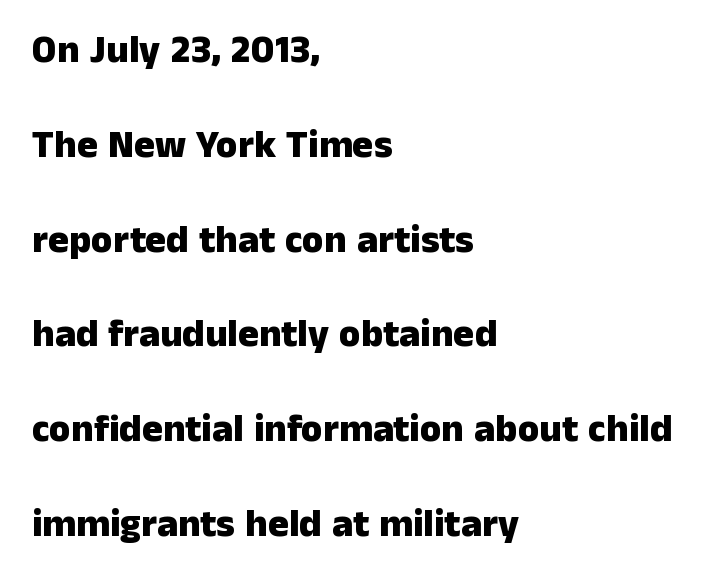
The image shows 39 px heavy sans-serif type, upright; set left-aligned, loose line spacing (2.43x), normal letter spacing, not underlined; low stroke contrast and a medium x-height.
